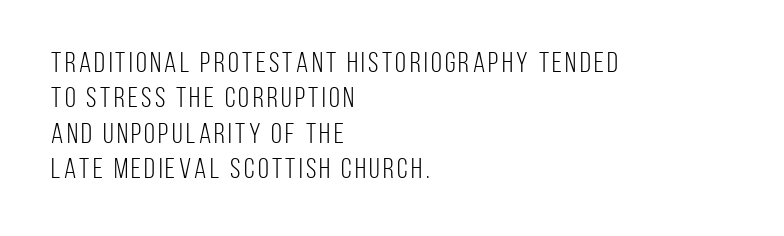
Q: Is the text bold? A: No.
Q: Is the text italic (slanted)? A: No, it is upright.
Q: Is the typeface a serif or a sans-serif typeface? A: Sans-serif.
Q: Is the text underlined? A: No.
Q: How is the paragraph aligned? A: Left-aligned.
Q: Is the spacing between lines tight, normal or loose? A: Normal.
Q: Width (condensed, normal, or wide)? A: Condensed.
Q: Stroke contrast? A: Low.
Q: x-height? A: Large.
Q: Monospaced? A: No.
